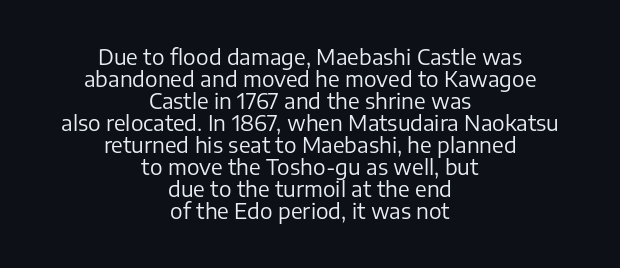
Q: Is the text bold? A: No.
Q: Is the text italic (slanted)? A: No, it is upright.
Q: Is the text underlined? A: No.
Q: How is the paragraph aligned? A: Centered.
Q: Is the spacing between letters normal or unusually wide? A: Normal.
Q: Is the spacing between lines tight, normal or loose? A: Tight.
